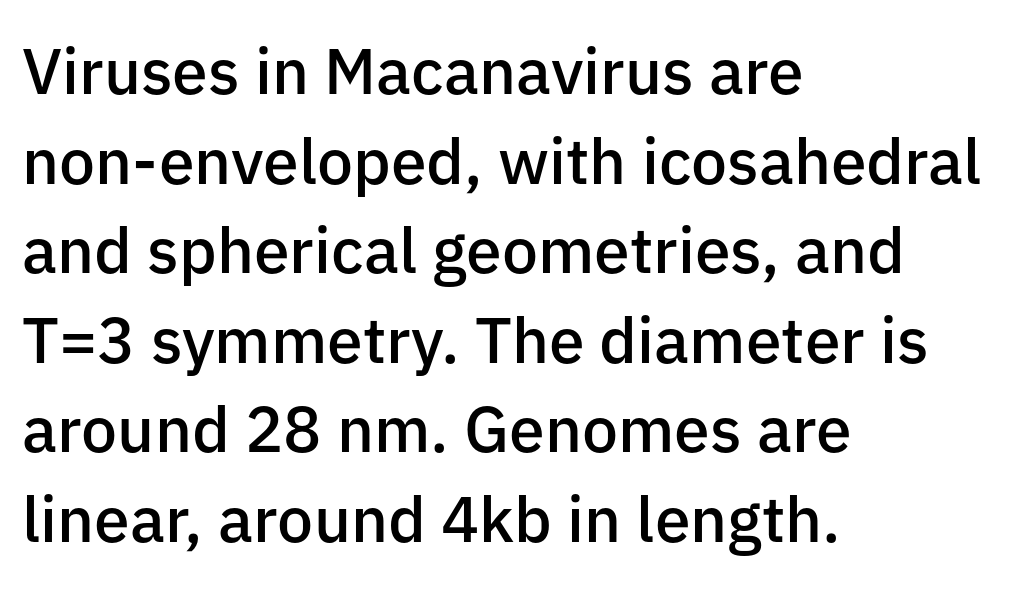
{"serif": "no", "italic": "no", "bold": "semi", "weight": "semibold", "width": "normal", "stroke_contrast": "low", "x_height": "medium", "monospaced": "no", "underline": "no", "align": "left", "line_spacing": "normal", "line_spacing_ratio": 1.4, "letter_spacing": "normal", "letter_spacing_em": 0.0, "glyph_px": 64}
